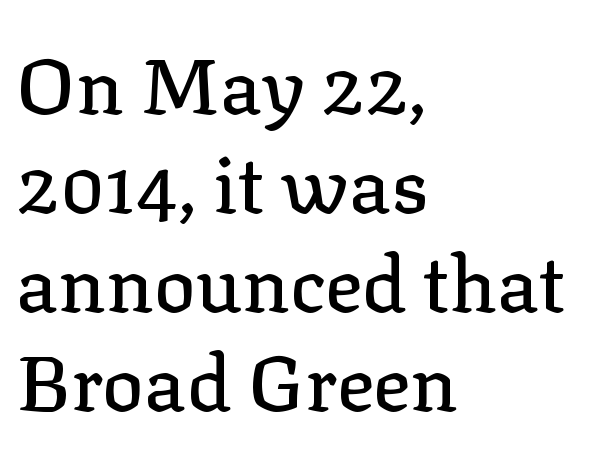
The text block is weighted toward the left margin, trailing off unevenly rightward. Is this a fixed-width face? No — the glyphs have proportional, varying widths. The specimen reads as upright at a glance. The passage shown stacks its lines at a standard gap.
